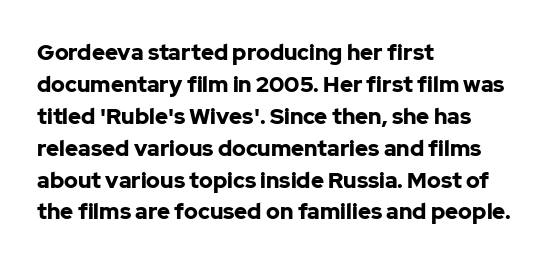
Q: Is the text bold? A: Yes.
Q: Is the text italic (slanted)? A: No, it is upright.
Q: Is the text underlined? A: No.
Q: How is the paragraph aligned? A: Left-aligned.
Q: Is the spacing between letters normal or unusually wide? A: Normal.
Q: Is the spacing between lines tight, normal or loose? A: Normal.
